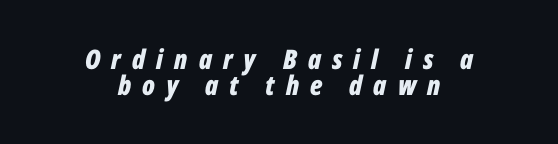
Q: Is the text bold? A: Yes.
Q: Is the text italic (slanted)? A: Yes, it leans right by about 12 degrees.
Q: Is the text underlined? A: No.
Q: How is the paragraph aligned? A: Centered.
Q: Is the spacing between letters normal or unusually wide? A: Unusually wide.
Q: Is the spacing between lines tight, normal or loose? A: Tight.
